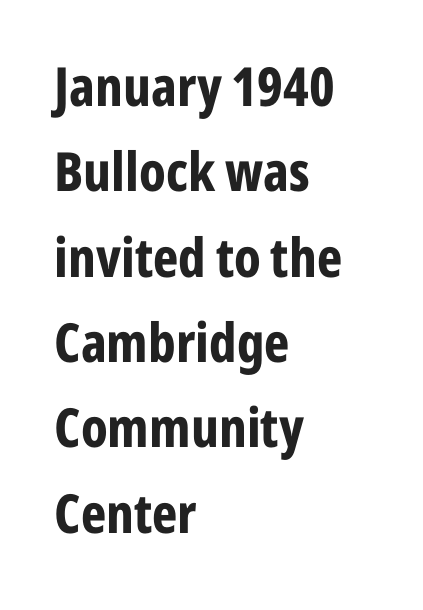
The characters display no serif detailing; their extremities are plain. Nobody touched the tracking dial on this one. The letters advance in unequal steps, a hallmark of proportional type. Alignment: flush left. This sample uses an upright cut, with every glyph sitting square on the baseline. Summary of vertical rhythm: regular, with standard interline spacing.
